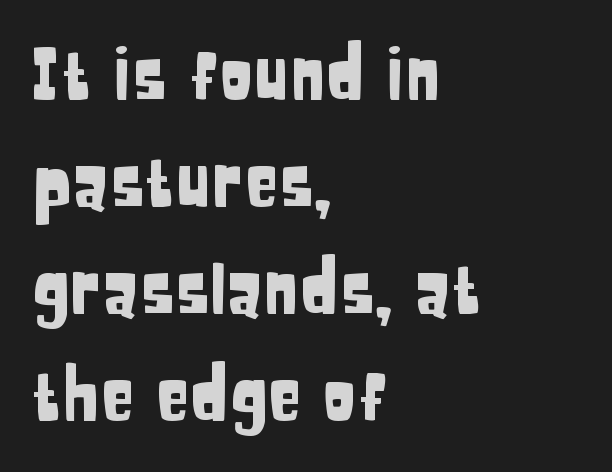
{"serif": "no", "italic": "no", "width": "condensed", "stroke_contrast": "low", "x_height": "large", "monospaced": "no", "underline": "no", "align": "left", "line_spacing": "normal", "line_spacing_ratio": 1.53, "letter_spacing": "normal", "letter_spacing_em": 0.0, "glyph_px": 70}
